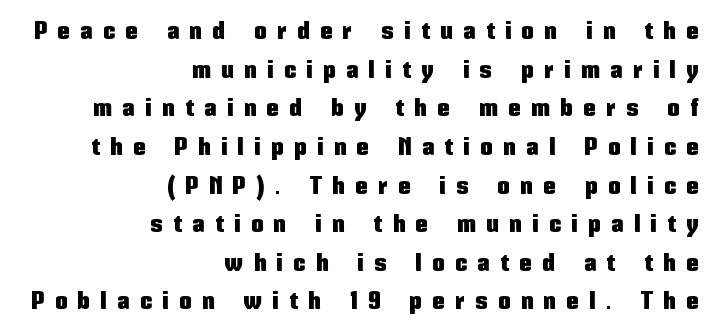
{"italic": "no", "underline": "no", "align": "right", "line_spacing": "normal", "line_spacing_ratio": 1.61, "letter_spacing": "wide", "letter_spacing_em": 0.46, "glyph_px": 24}
